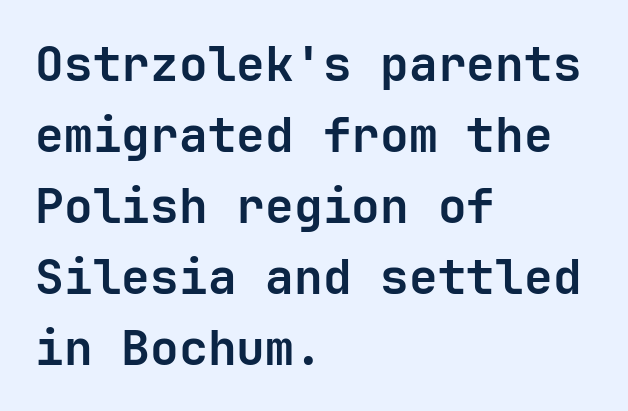
Horizontal bands of white between lines are of average thickness. The tracking reads as untouched default to a designer's eye. Serifs: no, the terminals of the letterforms are clean. Each line starts at the same left margin while the right side varies.
